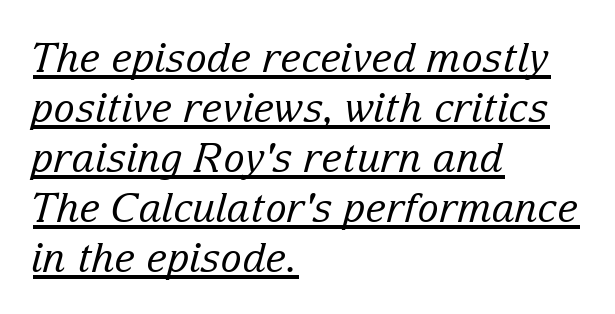
This is oblique type, the kind used for emphasis or titles. This sample is left-justified, so line endings fall wherever the words run out. These lines keep a tight, regular rhythm from letter to letter. What's the leading like? Ordinary, nothing unusual. Weight: in the light-to-regular range. Check the space under the baseline: a stroke is drawn there.
